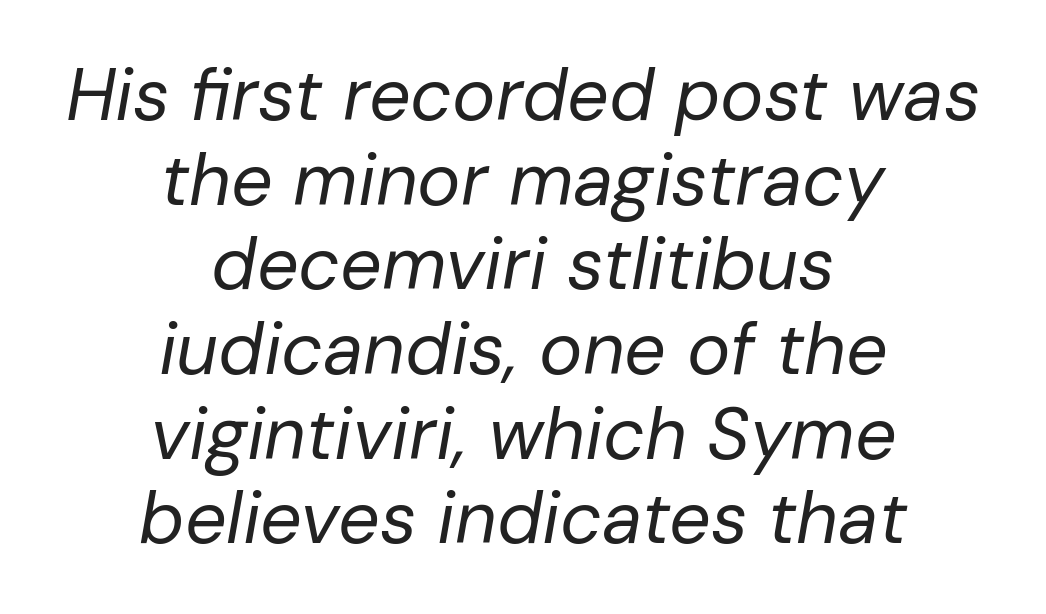
{"italic": "yes", "lean": "right", "slant_degrees": 10, "bold": "no", "weight": "regular", "width": "normal", "stroke_contrast": "low", "x_height": "medium", "monospaced": "no", "underline": "no", "align": "center", "line_spacing_ratio": 1.16, "letter_spacing": "normal", "letter_spacing_em": 0.0, "glyph_px": 73}
